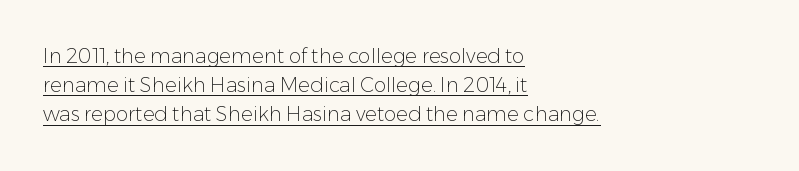
{"italic": "no", "bold": "no", "underline": "yes", "align": "left", "line_spacing": "normal", "line_spacing_ratio": 1.46, "letter_spacing": "normal", "letter_spacing_em": 0.0, "glyph_px": 20}
